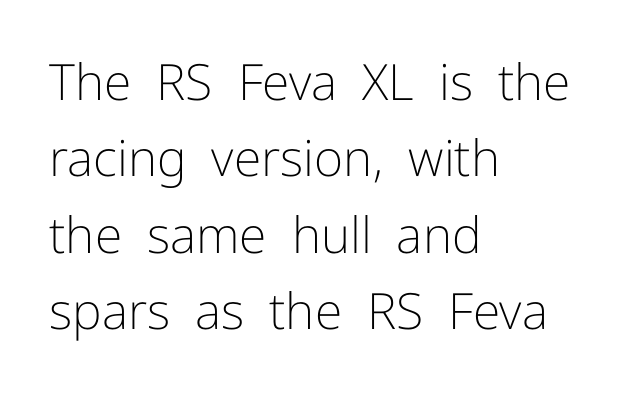
Regarding leading, the lines here are spaced in the standard way. Clear beneath every line of the passage. Unlike a traditional serif, this face leaves its strokes unadorned. These lines are set flush left with a ragged right edge. The rendering uses natural spacing where letterforms have individual widths.
